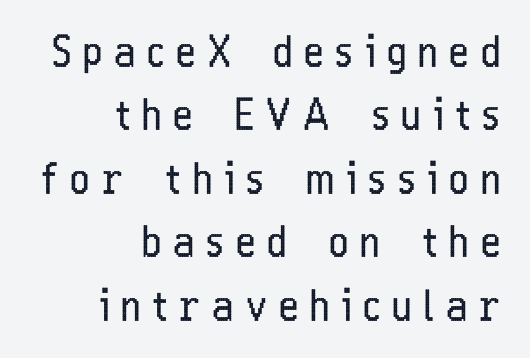
Q: Is the text bold? A: No.
Q: Is the text italic (slanted)? A: No, it is upright.
Q: Is the typeface a serif or a sans-serif typeface? A: Sans-serif.
Q: Is the text underlined? A: No.
Q: How is the paragraph aligned? A: Right-aligned.
Q: Is the spacing between letters normal or unusually wide? A: Unusually wide.
Q: Is the spacing between lines tight, normal or loose? A: Normal.
Q: Width (condensed, normal, or wide)? A: Condensed.
Q: Stroke contrast? A: Low.
Q: x-height? A: Medium.
Q: Monospaced? A: No.
